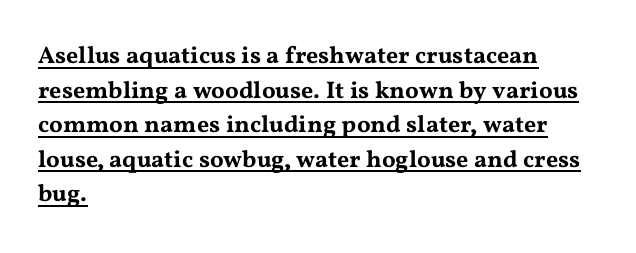
The image shows 24 px text type, upright; set left-aligned, normal line spacing (1.44x), normal letter spacing, underlined.
